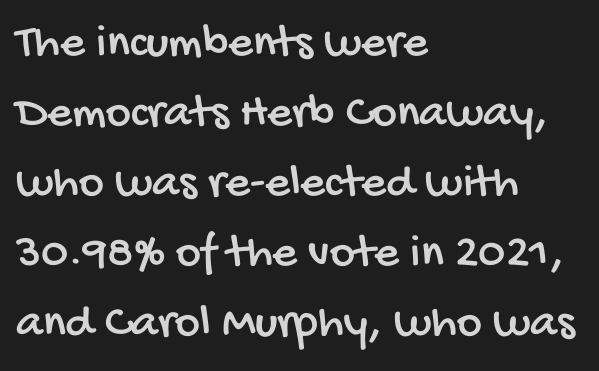
Q: Is the typeface a serif or a sans-serif typeface? A: Sans-serif.
Q: Is the text underlined? A: No.
Q: How is the paragraph aligned? A: Left-aligned.
Q: Is the spacing between letters normal or unusually wide? A: Normal.
Q: Is the spacing between lines tight, normal or loose? A: Normal.
Q: Width (condensed, normal, or wide)? A: Condensed.
Q: Stroke contrast? A: Low.
Q: x-height? A: Large.
Q: Monospaced? A: No.
